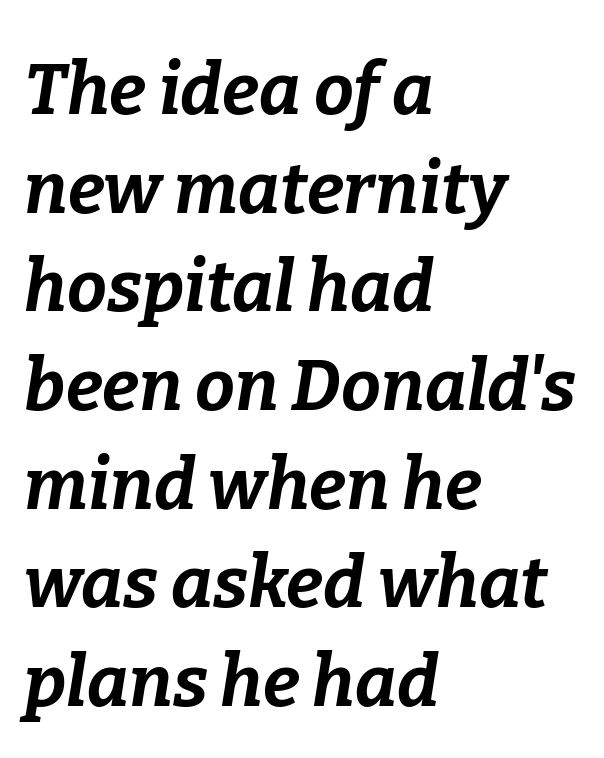
The image shows 71 px bold type, italic (leaning right); set left-aligned, normal line spacing (1.39x), normal letter spacing, not underlined; low stroke contrast and a medium x-height.
